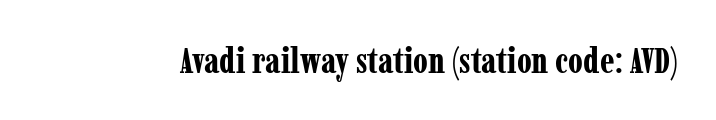
Q: Is the text bold? A: Yes.
Q: Is the text italic (slanted)? A: No, it is upright.
Q: Is the typeface a serif or a sans-serif typeface? A: Serif.
Q: Is the text underlined? A: No.
Q: Is the spacing between letters normal or unusually wide? A: Normal.
Q: Width (condensed, normal, or wide)? A: Condensed.
Q: Stroke contrast? A: Low.
Q: x-height? A: Medium.
Q: Monospaced? A: No.
